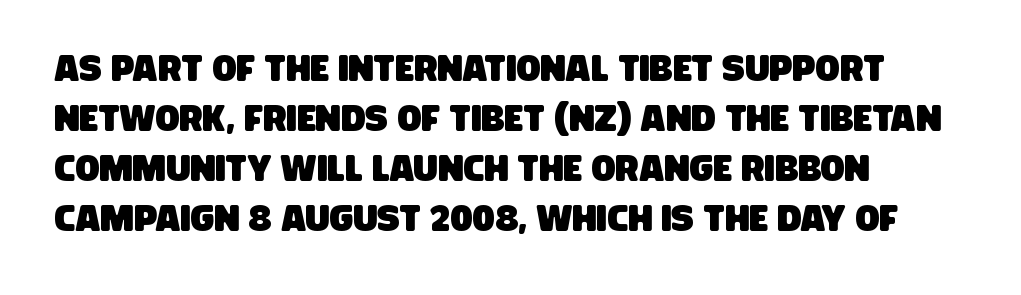
Q: Is the typeface a serif or a sans-serif typeface? A: Sans-serif.
Q: Is the text underlined? A: No.
Q: How is the paragraph aligned? A: Left-aligned.
Q: Is the spacing between letters normal or unusually wide? A: Normal.
Q: Is the spacing between lines tight, normal or loose? A: Normal.
Q: Width (condensed, normal, or wide)? A: Condensed.
Q: Stroke contrast? A: Low.
Q: x-height? A: Large.
Q: Monospaced? A: No.
